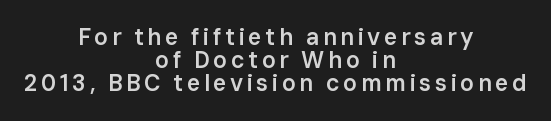
{"italic": "no", "bold": "semi", "underline": "no", "align": "center", "line_spacing": "tight", "line_spacing_ratio": 1.0, "glyph_px": 23}
